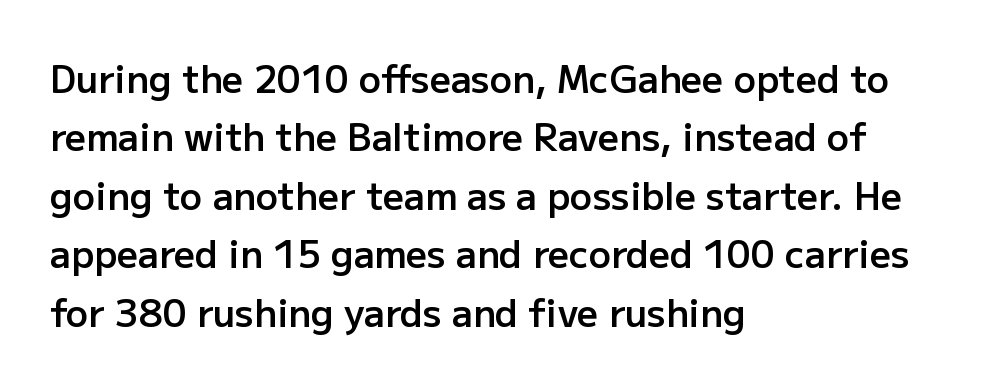
The image shows 37 px semibold sans-serif type, upright; set left-aligned, normal line spacing (1.58x), normal letter spacing, not underlined; low stroke contrast and a medium x-height.
